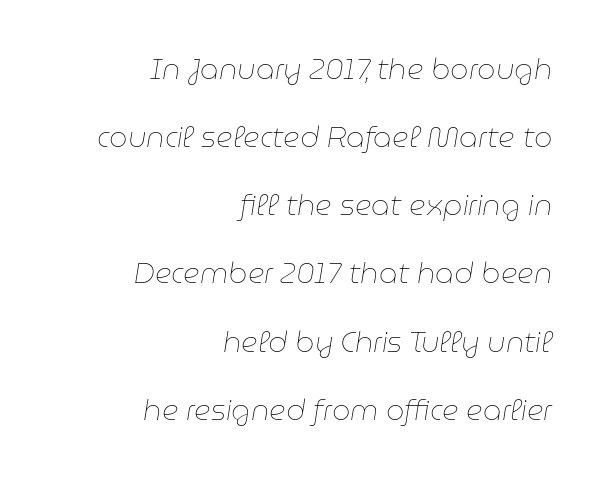
{"italic": "yes", "lean": "right", "slant_degrees": 9, "bold": "no", "weight": "thin", "width": "normal", "stroke_contrast": "low", "x_height": "medium", "monospaced": "no", "underline": "no", "align": "right", "line_spacing": "loose", "line_spacing_ratio": 2.35, "letter_spacing": "normal", "letter_spacing_em": 0.0, "glyph_px": 29}
